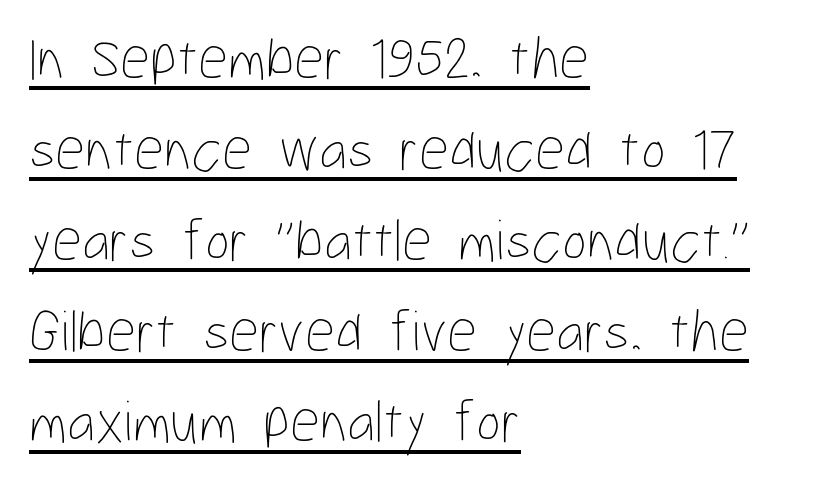
The rendering anchors every line to the left-hand side. These lines are rendered in a variable-pitch font. Students, observe: this is what conventionally led text looks like. Observe the ordinary spacing: letters are neighbours, not strangers.
